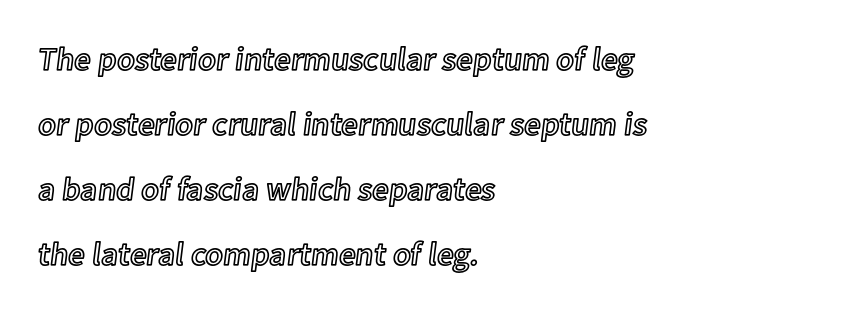
These lines are rendered in a variable-pitch font. The text block is weighted toward the left margin, trailing off unevenly rightward. Airy leading. Has an underline been added? It has not.
